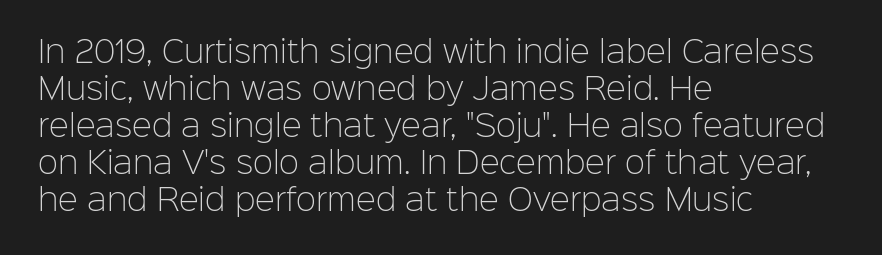
The image shows 30 px light sans-serif type, upright; set left-aligned, line spacing 1.23x, normal letter spacing, not underlined; low stroke contrast and a medium x-height.
